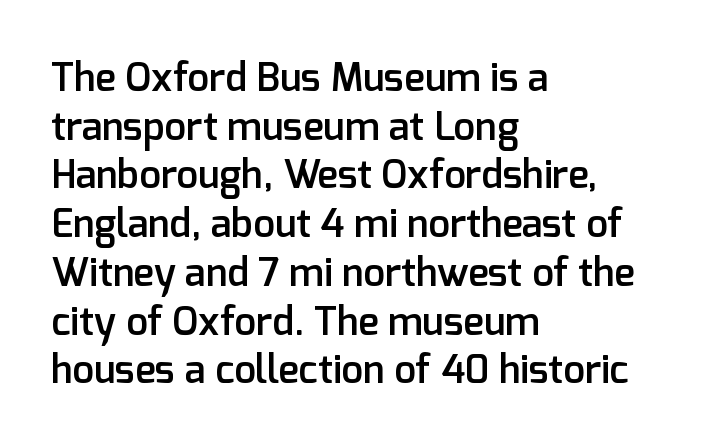
{"serif": "no", "italic": "no", "bold": "semi", "weight": "semibold", "width": "normal", "stroke_contrast": "low", "x_height": "medium", "monospaced": "no", "underline": "no", "align": "left", "line_spacing": "normal", "line_spacing_ratio": 1.25, "letter_spacing": "normal", "letter_spacing_em": 0.0, "glyph_px": 39}
